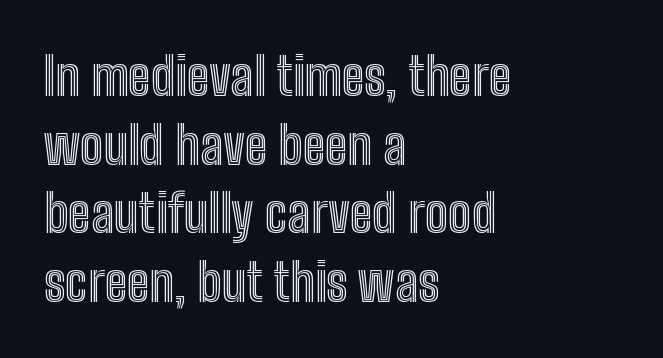
Any mark beneath the type? The region is blank. Is there any slant? The stems are plumb. Proportional: the letters do not fall into vertical columns. Each new line begins a customary step beneath the previous one.
